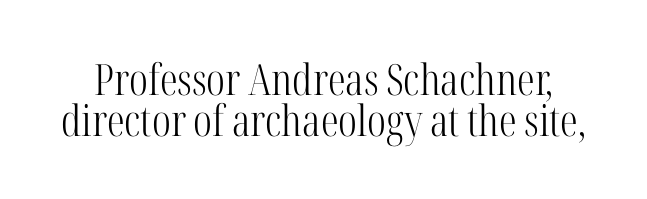
The image shows 43 px light, condensed serif type, upright; set tight line spacing (0.96x), normal letter spacing, not underlined; high stroke contrast and a medium x-height.
